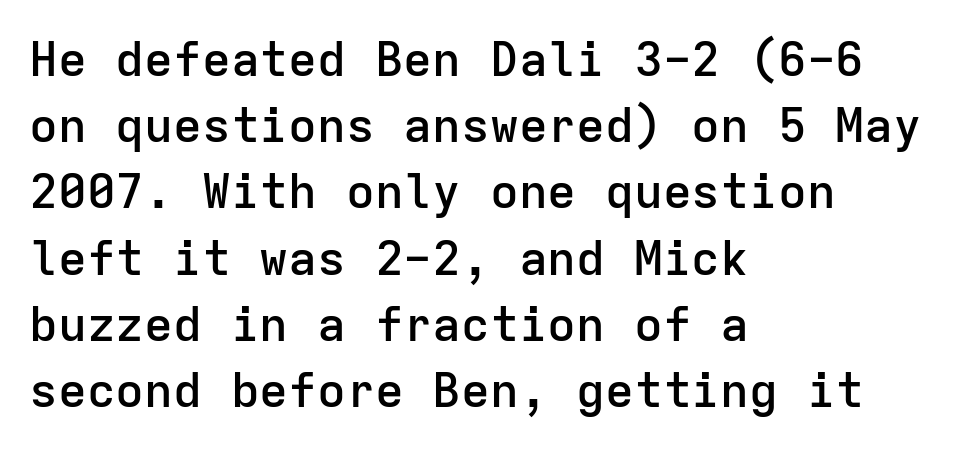
The tracking reads as untouched default to a designer's eye. Are there feet on the stems? There aren't — it's a sans. Whoever set this chose a conventional vertical rhythm. Descenders hang freely into open space.
